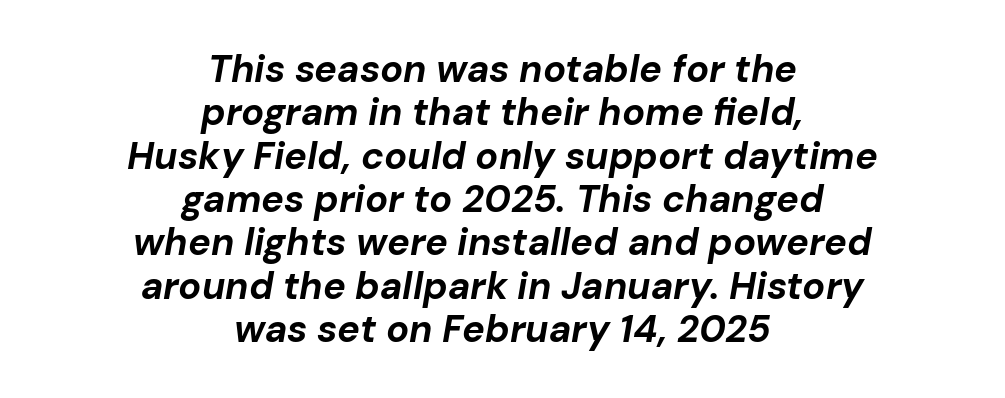
Slanted lettering throughout. This is heavy type, rendered in bold. The lines are packed closely together with very little leading. The lines are quadded center.
